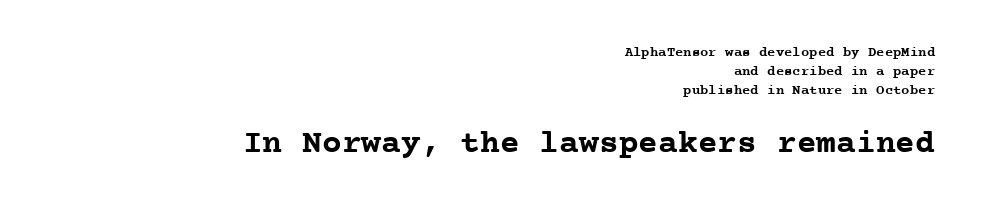
The image shows 33 px semibold serif type, upright, monospaced; set right-aligned, normal line spacing (1.34x), normal letter spacing, not underlined; the second (bottom) block is 2.36x larger; low stroke contrast and a medium x-height.
